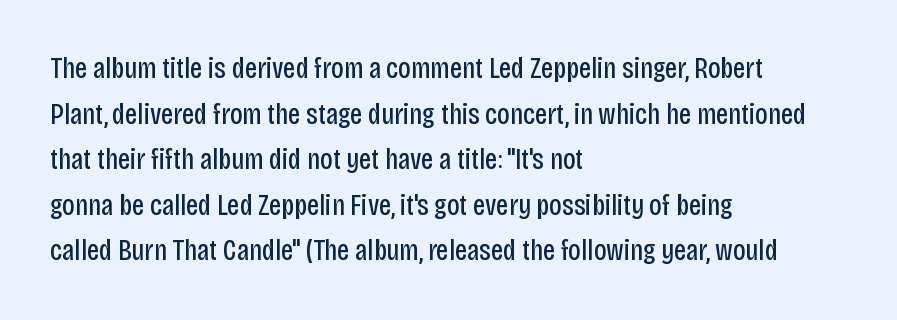
Q: Is the text bold? A: No.
Q: Is the text italic (slanted)? A: No, it is upright.
Q: Is the typeface a serif or a sans-serif typeface? A: Sans-serif.
Q: Is the text underlined? A: No.
Q: How is the paragraph aligned? A: Left-aligned.
Q: Is the spacing between letters normal or unusually wide? A: Normal.
Q: Is the spacing between lines tight, normal or loose? A: Normal.
Q: Width (condensed, normal, or wide)? A: Condensed.
Q: Stroke contrast? A: Low.
Q: x-height? A: Large.
Q: Monospaced? A: No.
